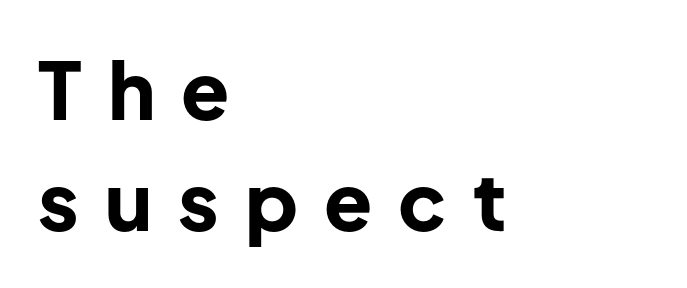
The image shows 79 px bold sans-serif type, upright; set left-aligned, normal line spacing (1.41x), unusually wide letter spacing (+0.33 em), not underlined; low stroke contrast and a medium x-height.
